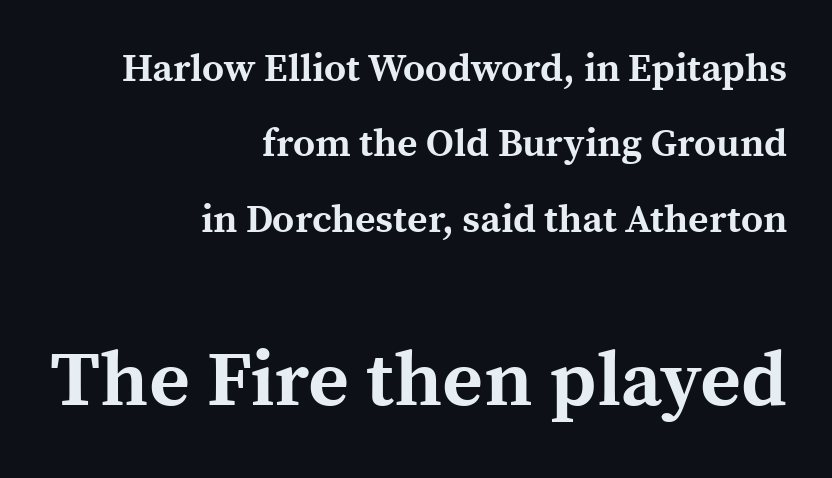
{"serif": "yes", "italic": "no", "bold": "yes", "weight": "bold", "width": "normal", "x_height": "medium", "monospaced": "no", "underline": "no", "align": "right", "line_spacing": "loose", "line_spacing_ratio": 1.93, "letter_spacing": "normal", "letter_spacing_em": 0.0, "larger_block": "second", "size_ratio": 2.0, "glyph_px": 78}
